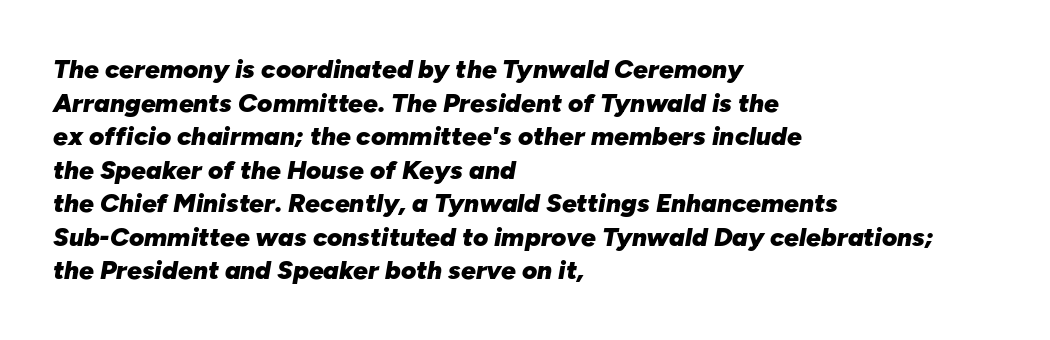
The image shows 26 px bold type, italic (leaning right); set left-aligned, normal line spacing (1.29x), normal letter spacing, not underlined.
